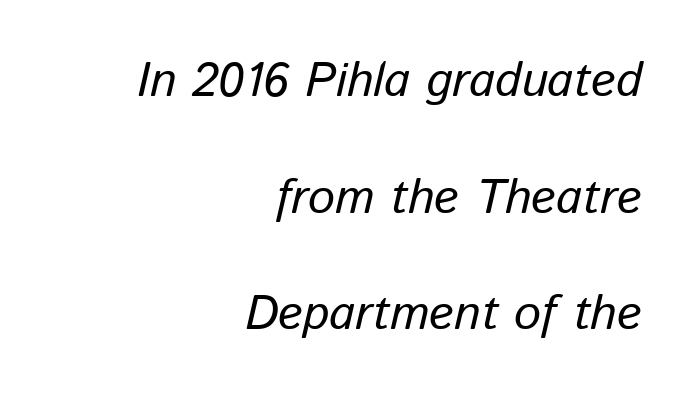
The image shows 48 px regular-weight type, italic (leaning right); set right-aligned, loose line spacing (2.43x), normal letter spacing, not underlined; low stroke contrast and a medium x-height.
